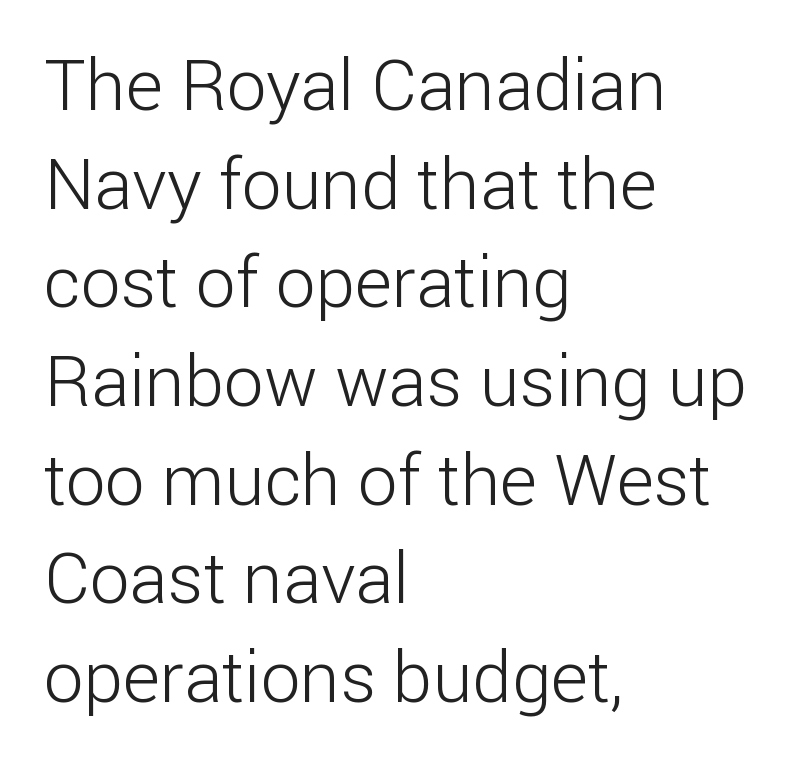
Q: Is the text bold? A: No.
Q: Is the text italic (slanted)? A: No, it is upright.
Q: Is the typeface a serif or a sans-serif typeface? A: Sans-serif.
Q: Is the text underlined? A: No.
Q: How is the paragraph aligned? A: Left-aligned.
Q: Is the spacing between letters normal or unusually wide? A: Normal.
Q: Is the spacing between lines tight, normal or loose? A: Normal.
Q: Width (condensed, normal, or wide)? A: Normal.
Q: Stroke contrast? A: Low.
Q: x-height? A: Medium.
Q: Monospaced? A: No.
